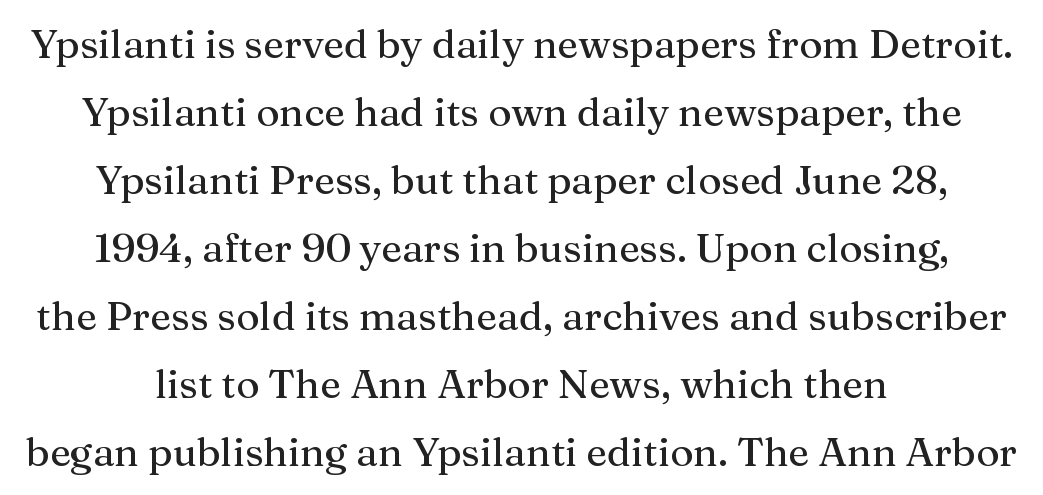
Q: Is the text italic (slanted)? A: No, it is upright.
Q: Is the typeface a serif or a sans-serif typeface? A: Serif.
Q: Is the text underlined? A: No.
Q: How is the paragraph aligned? A: Centered.
Q: Is the spacing between letters normal or unusually wide? A: Normal.
Q: Is the spacing between lines tight, normal or loose? A: Normal.
Q: Width (condensed, normal, or wide)? A: Normal.
Q: Stroke contrast? A: Medium.
Q: x-height? A: Medium.
Q: Monospaced? A: No.
